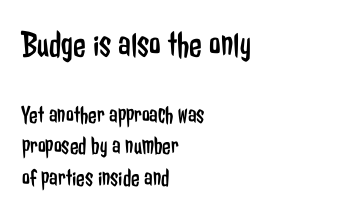
Q: Is the text bold? A: No.
Q: Is the text italic (slanted)? A: No, it is upright.
Q: Is the typeface a serif or a sans-serif typeface? A: Sans-serif.
Q: Is the text underlined? A: No.
Q: How is the paragraph aligned? A: Left-aligned.
Q: Is the spacing between letters normal or unusually wide? A: Normal.
Q: Is the spacing between lines tight, normal or loose? A: Normal.
Q: Which block of text is set in a larger size, the first (top) or the second (bottom)? A: The first (top) one.
Q: Width (condensed, normal, or wide)? A: Condensed.
Q: Stroke contrast? A: Low.
Q: x-height? A: Medium.
Q: Monospaced? A: No.
